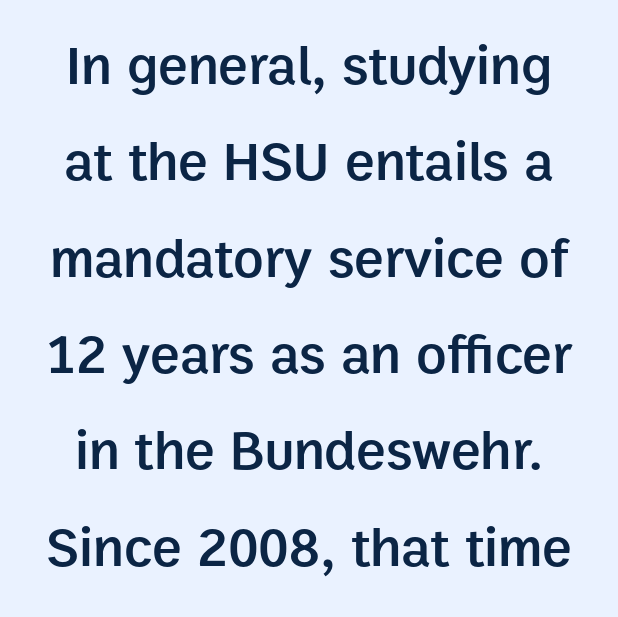
The image shows 56 px semibold sans-serif type, upright; set line spacing 1.72x, normal letter spacing, not underlined; low stroke contrast and a medium x-height.
